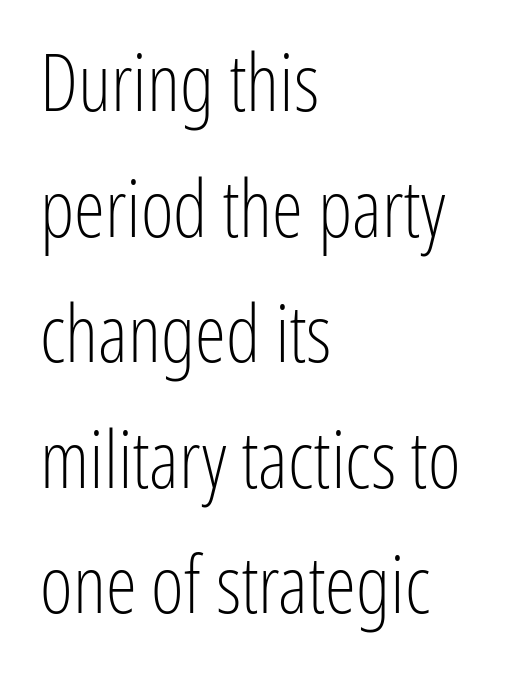
Q: Is the text bold? A: No.
Q: Is the text italic (slanted)? A: No, it is upright.
Q: Is the typeface a serif or a sans-serif typeface? A: Sans-serif.
Q: Is the text underlined? A: No.
Q: How is the paragraph aligned? A: Left-aligned.
Q: Is the spacing between letters normal or unusually wide? A: Normal.
Q: Is the spacing between lines tight, normal or loose? A: Normal.
Q: Width (condensed, normal, or wide)? A: Condensed.
Q: Stroke contrast? A: Low.
Q: x-height? A: Medium.
Q: Monospaced? A: No.
